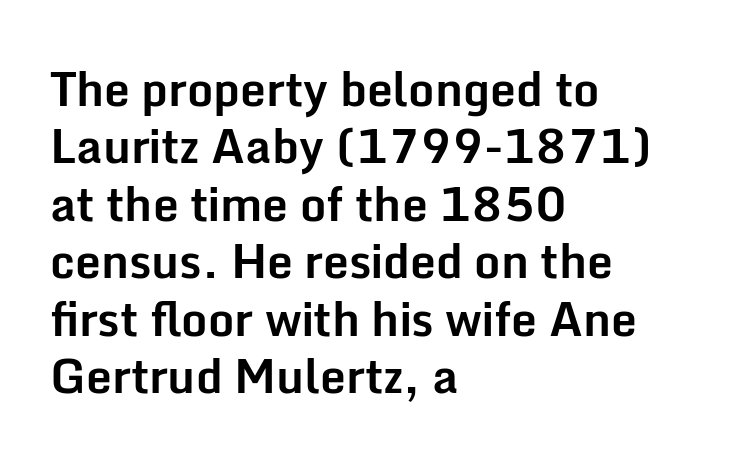
The image shows 46 px bold sans-serif type, upright; set left-aligned, normal line spacing (1.25x), normal letter spacing, not underlined; low stroke contrast and a medium x-height.
